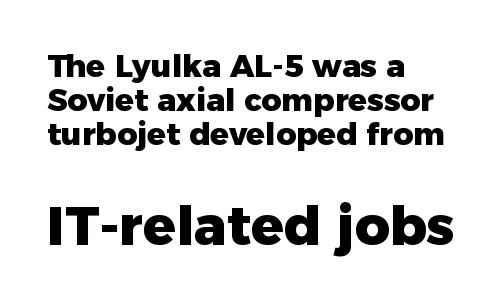
These lines are set flush left with a ragged right edge. Caption: standard tracking, unaltered. Typesetter's note: full bold, strokes at maximum text heaviness. The text was rendered using a sans face with plain stroke endings.
